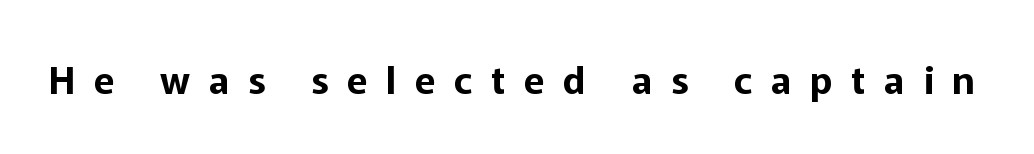
The image shows 38 px sans-serif type, upright; set unusually wide letter spacing (+0.49 em), not underlined; low stroke contrast and a medium x-height.
